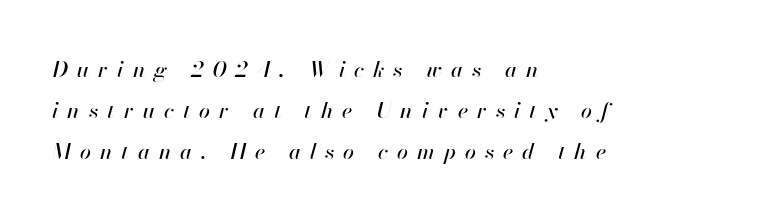
{"italic": "yes", "lean": "right", "slant_degrees": 13, "underline": "no", "align": "left", "line_spacing_ratio": 1.87, "letter_spacing": "wide", "letter_spacing_em": 0.41, "glyph_px": 22}
